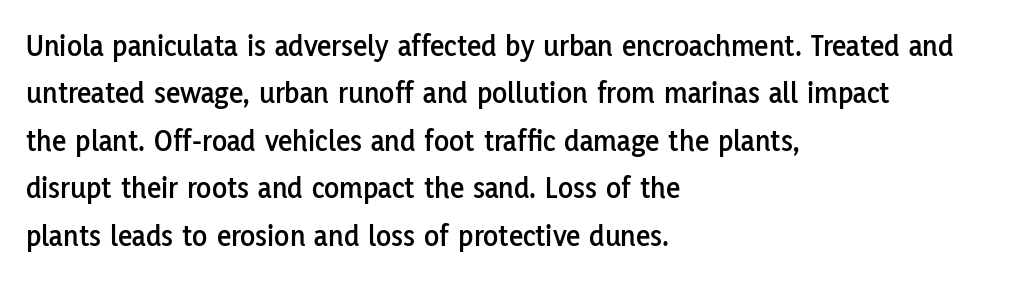
The horizontal fit of the characters is conventional and even. You could not count columns in this text — the font is proportionally spaced. Check where the strokes stop: nothing finishes them off — pure sans. Honestly, the row spacing looks completely unremarkable.
